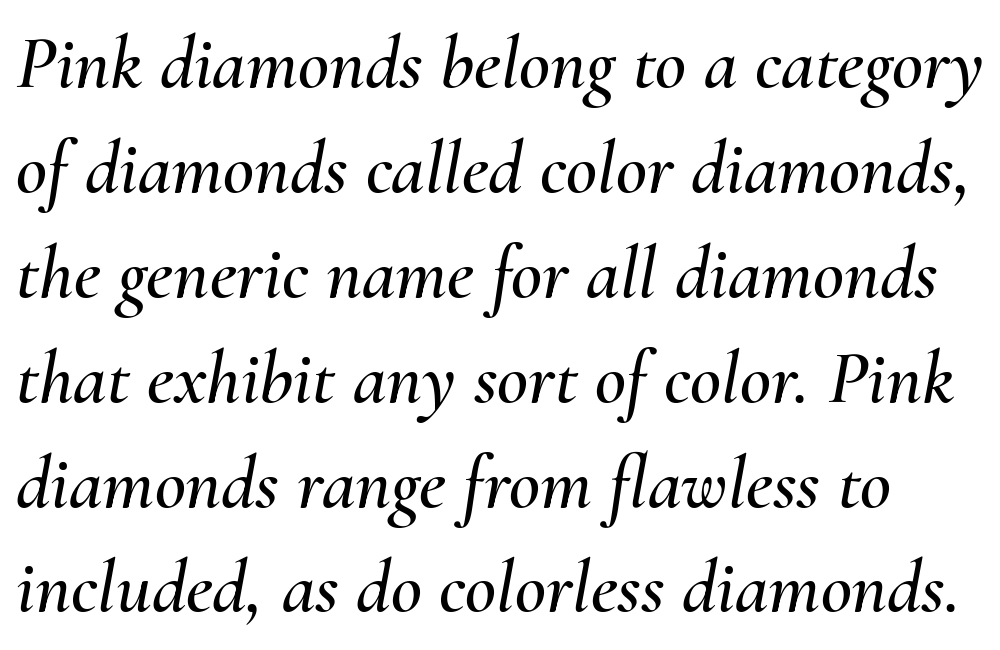
Q: Is the text italic (slanted)? A: Yes, it leans right by about 10 degrees.
Q: Is the text underlined? A: No.
Q: Is the spacing between letters normal or unusually wide? A: Normal.
Q: Is the spacing between lines tight, normal or loose? A: Normal.
Q: Width (condensed, normal, or wide)? A: Normal.
Q: Stroke contrast? A: Medium.
Q: x-height? A: Small.
Q: Monospaced? A: No.
